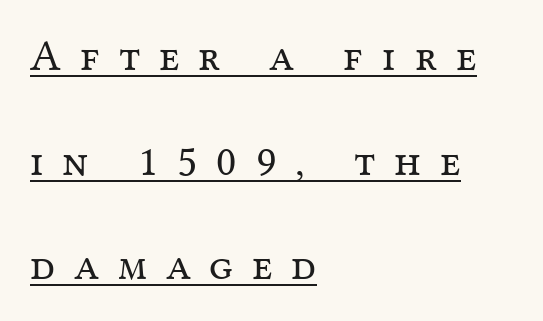
Regarding serifs, this sample has them. The lines in this sample share a left origin and differ only in where they stop. Caption: lettering with a line underneath. You could not count columns in this text — the font is proportionally spaced. How would I describe the line gaps? Wide and relaxed. Characters remain perfectly vertical along every line.
